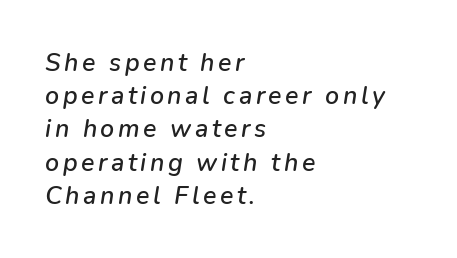
Vertically, the passage feels balanced, rows spaced as you'd expect. The text block is weighted toward the left margin, trailing off unevenly rightward. The area under the type is left untouched. The passage shown leans; its letterforms are oblique.
